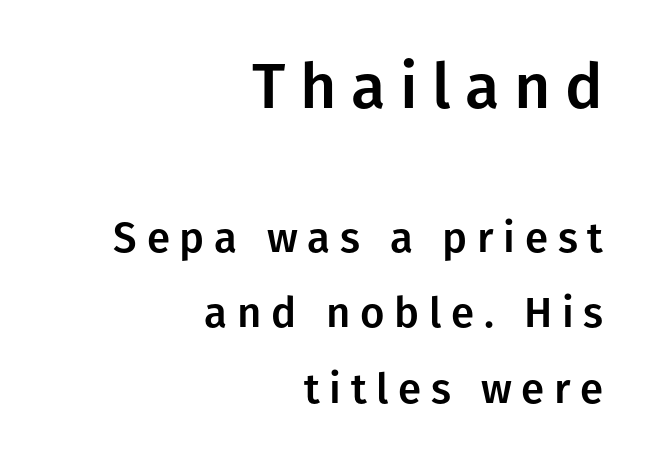
Q: Is the text italic (slanted)? A: No, it is upright.
Q: Is the typeface a serif or a sans-serif typeface? A: Sans-serif.
Q: Is the text underlined? A: No.
Q: How is the paragraph aligned? A: Right-aligned.
Q: Is the spacing between letters normal or unusually wide? A: Unusually wide.
Q: Which block of text is set in a larger size, the first (top) or the second (bottom)? A: The first (top) one.
Q: Width (condensed, normal, or wide)? A: Normal.
Q: Stroke contrast? A: Low.
Q: x-height? A: Medium.
Q: Monospaced? A: No.
